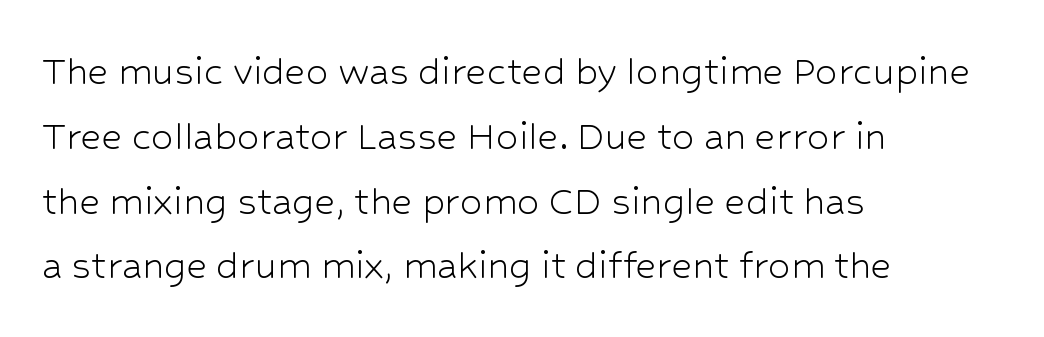
{"serif": "no", "italic": "no", "bold": "no", "weight": "light", "width": "normal", "stroke_contrast": "low", "x_height": "medium", "monospaced": "no", "underline": "no", "align": "left", "line_spacing": "normal", "line_spacing_ratio": 1.44, "letter_spacing": "normal", "letter_spacing_em": 0.0, "glyph_px": 45}
